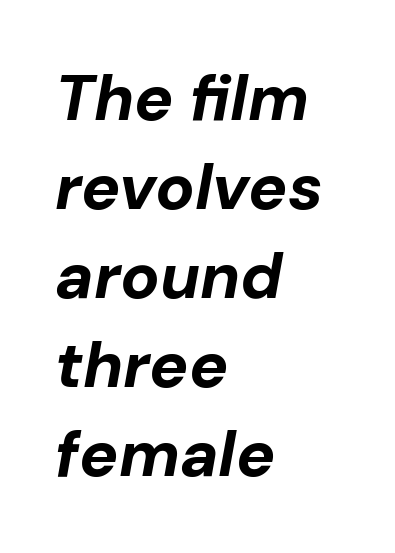
How would I describe the line gaps? Plain and ordinary. The font's italic variant was chosen for this text. This rendering leaves character spacing at its baseline value. Each letter keeps its own natural width here, so spacing adapts to shape. Does the copy run flush right? No — it runs flush left. Each glyph is drawn with heavy, bold strokes.
